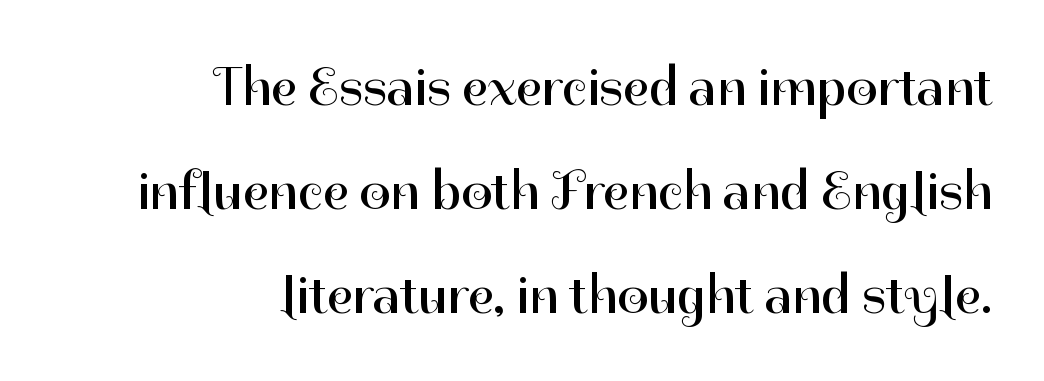
{"serif": "no", "italic": "no", "bold": "no", "weight": "regular", "width": "normal", "stroke_contrast": "high", "x_height": "medium", "monospaced": "no", "underline": "no", "align": "right", "line_spacing_ratio": 1.89, "letter_spacing": "normal", "letter_spacing_em": 0.0, "glyph_px": 55}
